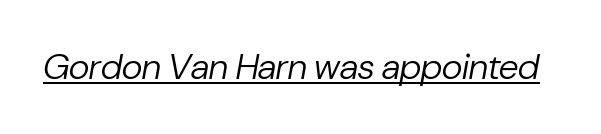
The image shows 36 px regular-weight type, italic (leaning right); set normal letter spacing, underlined; low stroke contrast and a medium x-height.
